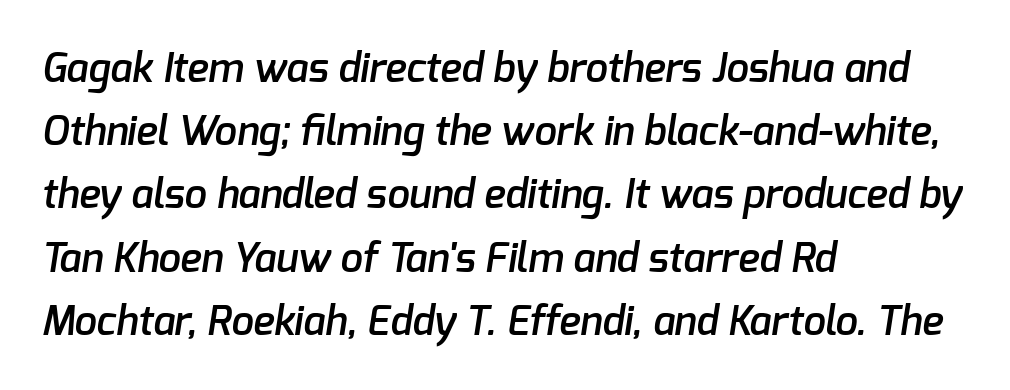
Does the type have serifs? No, each stem ends abruptly. Weight: semibold (demi). A student would call this left alignment; a typographer would say flush left, rag right. Glyph-to-glyph distance matches everyday printed text. A clean baseline with only descenders dipping below it. The designer left line spacing at the default.
